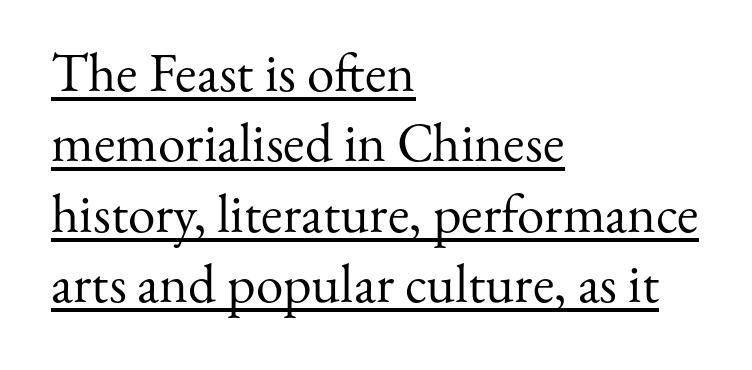
Q: Is the text bold? A: No.
Q: Is the text italic (slanted)? A: No, it is upright.
Q: Is the typeface a serif or a sans-serif typeface? A: Serif.
Q: Is the text underlined? A: Yes.
Q: How is the paragraph aligned? A: Left-aligned.
Q: Is the spacing between letters normal or unusually wide? A: Normal.
Q: Is the spacing between lines tight, normal or loose? A: Normal.
Q: Width (condensed, normal, or wide)? A: Normal.
Q: Stroke contrast? A: Medium.
Q: x-height? A: Small.
Q: Monospaced? A: No.
